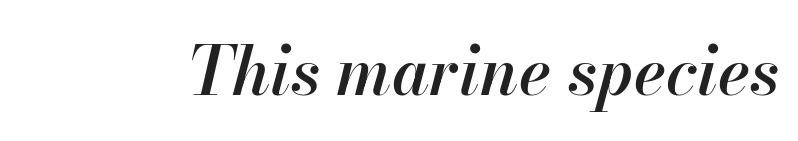
{"italic": "yes", "lean": "right", "slant_degrees": 13, "bold": "semi", "weight": "semibold", "width": "normal", "stroke_contrast": "high", "x_height": "small", "monospaced": "no", "underline": "no", "letter_spacing": "normal", "letter_spacing_em": 0.0, "glyph_px": 67}
